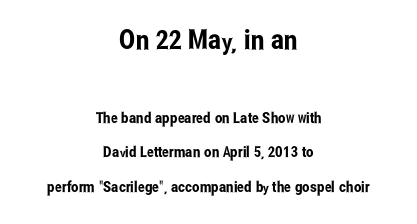
{"italic": "no", "underline": "no", "align": "center", "line_spacing": "loose", "line_spacing_ratio": 2.28, "letter_spacing": "normal", "letter_spacing_em": 0.0, "larger_block": "first", "size_ratio": 1.8, "glyph_px": 27}
